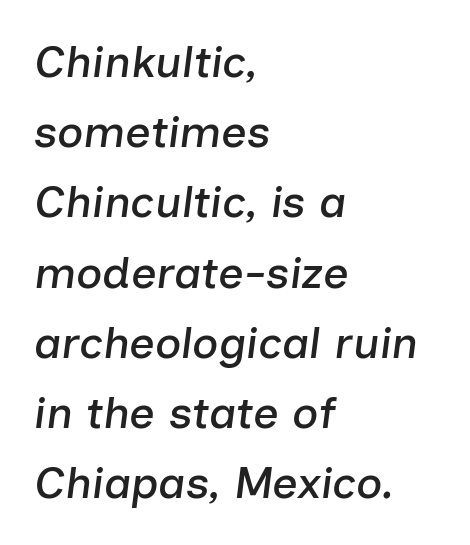
The image shows 45 px text type, italic (leaning right); set left-aligned, normal line spacing (1.56x), normal letter spacing, not underlined; low stroke contrast and a medium x-height.
